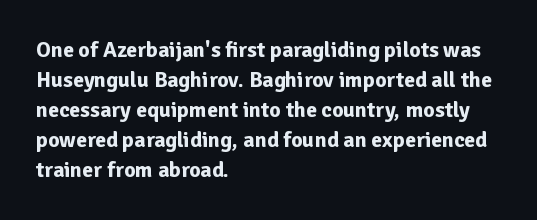
Italic: no, the glyphs are upright roman. Standard letterfit; no display-style spreading of the glyphs. Glance below the letters and you will spot only blank space. Its strokes are broad and dark, the hallmark of bold type.
